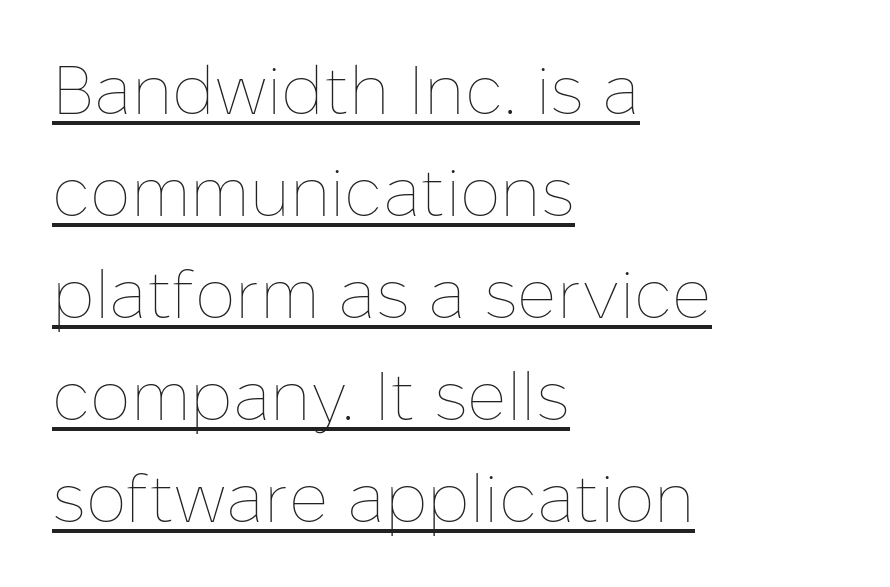
The image shows 68 px thin type, upright; set left-aligned, normal line spacing (1.5x), normal letter spacing, underlined; low stroke contrast and a medium x-height.
